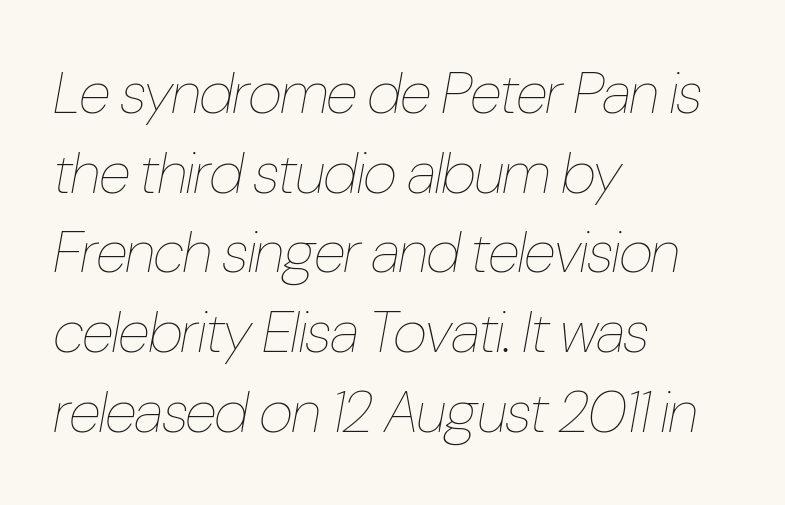
{"italic": "yes", "lean": "right", "slant_degrees": 10, "bold": "no", "weight": "thin", "width": "condensed", "stroke_contrast": "low", "x_height": "medium", "monospaced": "no", "underline": "no", "align": "left", "line_spacing": "normal", "line_spacing_ratio": 1.35, "letter_spacing": "normal", "letter_spacing_em": 0.0, "glyph_px": 59}
